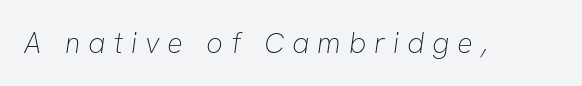
{"serif": "no", "bold": "no", "weight": "thin", "width": "normal", "stroke_contrast": "low", "x_height": "medium", "monospaced": "no", "underline": "no", "letter_spacing": "wide", "letter_spacing_em": 0.27, "glyph_px": 29}
